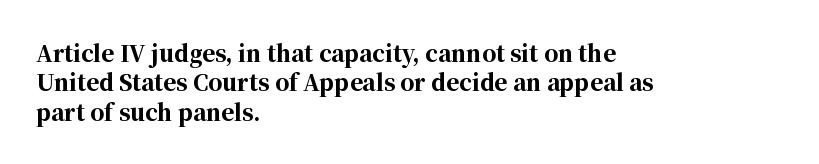
The image shows 22 px bold type, upright; set left-aligned, normal line spacing (1.33x), normal letter spacing, not underlined.
